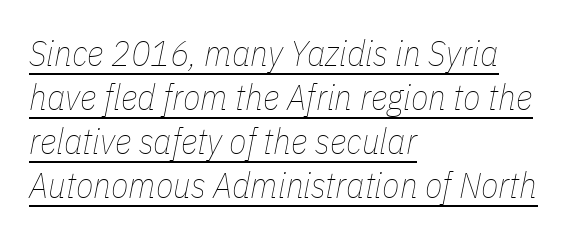
{"italic": "yes", "lean": "right", "slant_degrees": 11, "bold": "no", "weight": "thin", "width": "condensed", "stroke_contrast": "low", "x_height": "medium", "monospaced": "no", "underline": "yes", "align": "left", "line_spacing_ratio": 1.22, "letter_spacing": "normal", "letter_spacing_em": 0.0, "glyph_px": 36}
